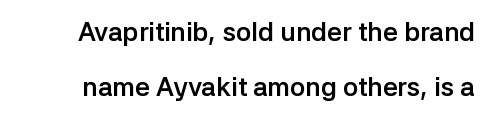
The font's upright variant was chosen for this text. A full-strength bold gives these letters their thick strokes. Decoration check: the copy has no underline. Look at the tracking — it's just the regular setting, nothing added.
